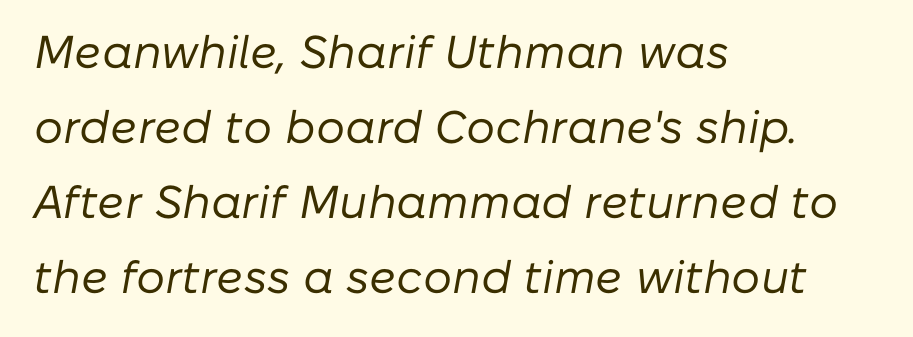
Proportional: the letters do not fall into vertical columns. The horizontal fit of the characters is conventional and even. Yep, that's italic — everything's leaning. The area under the type is left untouched. Reading down the block, your eye returns to a fixed left position each line.
